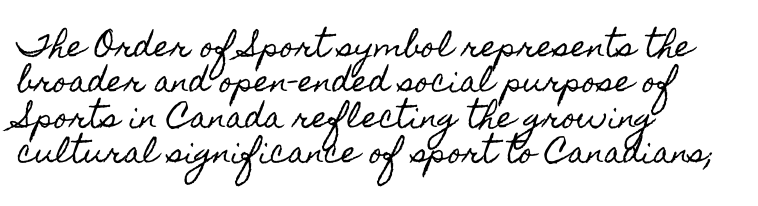
The image shows 29 px condensed type; set left-aligned, line spacing 1.22x, normal letter spacing, not underlined; a small x-height.
